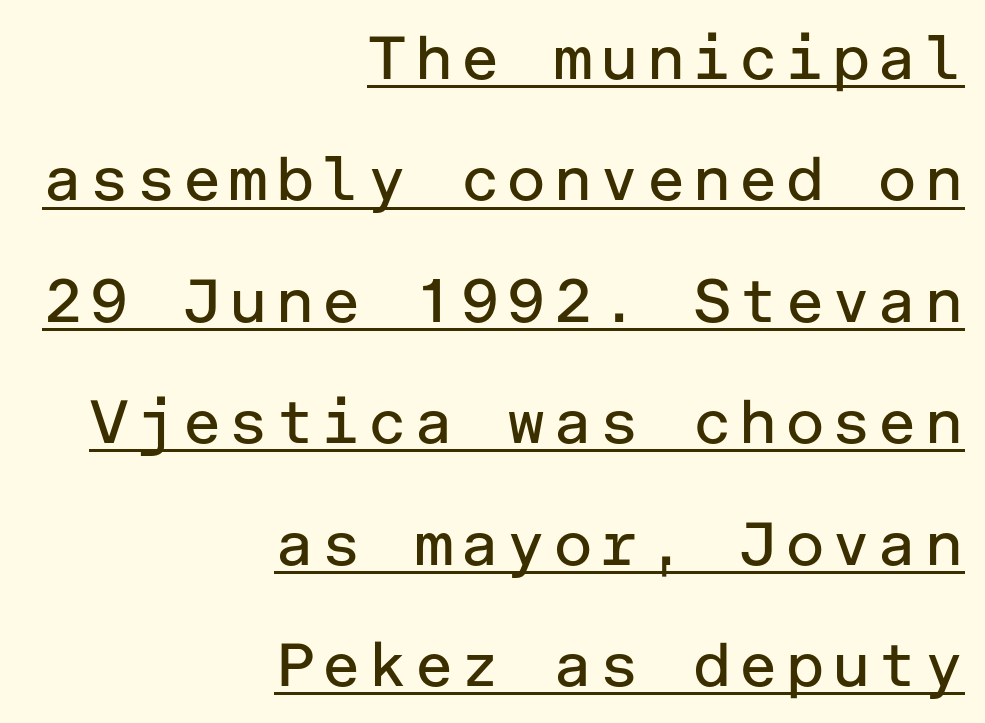
The image shows 61 px regular-weight sans-serif type, upright; set right-aligned, loose line spacing (1.99x), underlined; low stroke contrast and a medium x-height.
